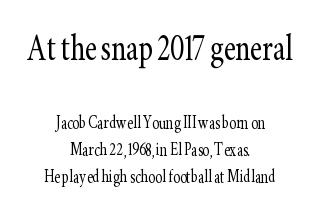
{"serif": "yes", "italic": "no", "bold": "no", "weight": "light", "width": "condensed", "stroke_contrast": "low", "x_height": "small", "monospaced": "no", "underline": "no", "align": "center", "line_spacing": "normal", "line_spacing_ratio": 1.29, "letter_spacing": "normal", "letter_spacing_em": 0.0, "larger_block": "first", "size_ratio": 2.0, "glyph_px": 42}
